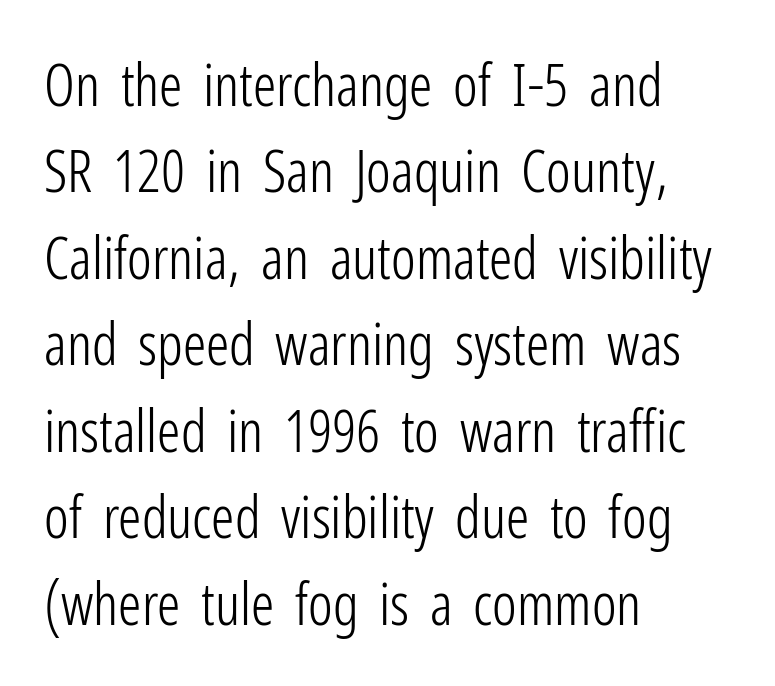
The image shows 58 px light, condensed sans-serif type, upright; set left-aligned, normal line spacing (1.49x), normal letter spacing, not underlined; low stroke contrast and a medium x-height.
